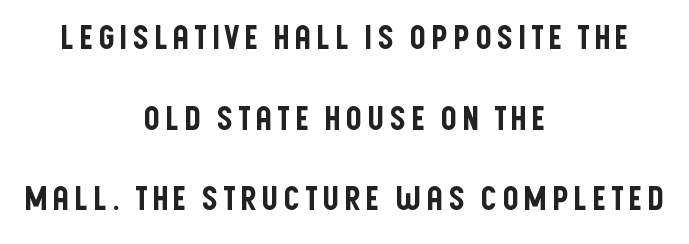
Q: Is the text italic (slanted)? A: No, it is upright.
Q: Is the typeface a serif or a sans-serif typeface? A: Sans-serif.
Q: Is the text underlined? A: No.
Q: How is the paragraph aligned? A: Centered.
Q: Is the spacing between lines tight, normal or loose? A: Loose.
Q: Width (condensed, normal, or wide)? A: Condensed.
Q: Stroke contrast? A: Low.
Q: x-height? A: Large.
Q: Monospaced? A: No.
